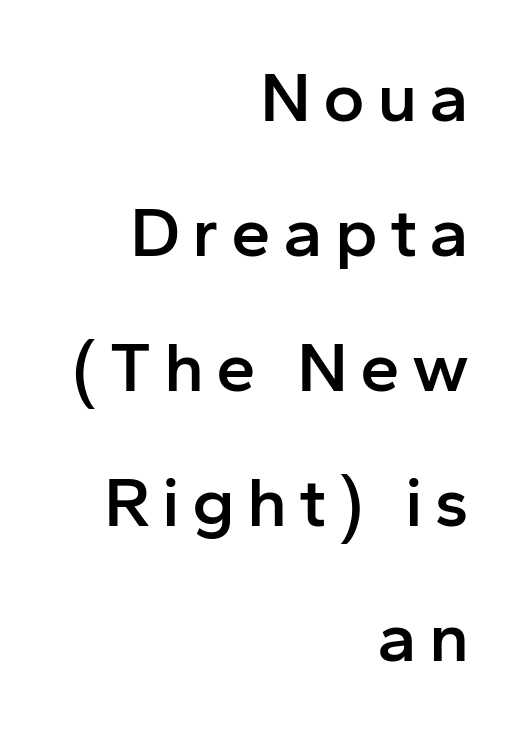
Character widths vary here, with narrow letters taking less room than wide ones. A bit beefed up — I'd call it semibold rather than bold. The vertical gap from one line to the next is large. Look at the bottom of the vertical strokes: they stop flat, with no serifs.
